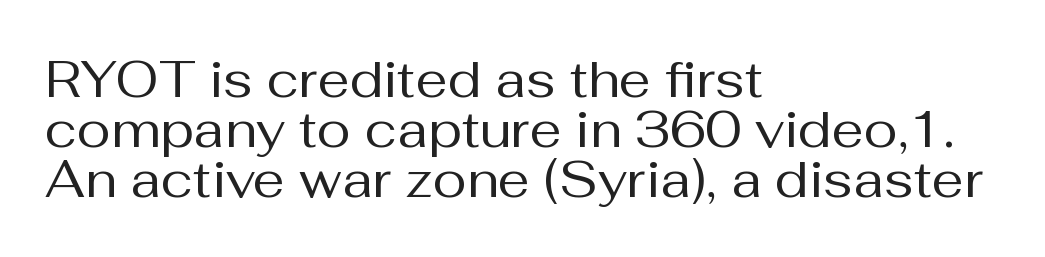
You could barely slide anything between these rows. Default kerning and tracking; the words read as compact shapes. Regarding serifs, this sample does without them. Posture: upright roman.
